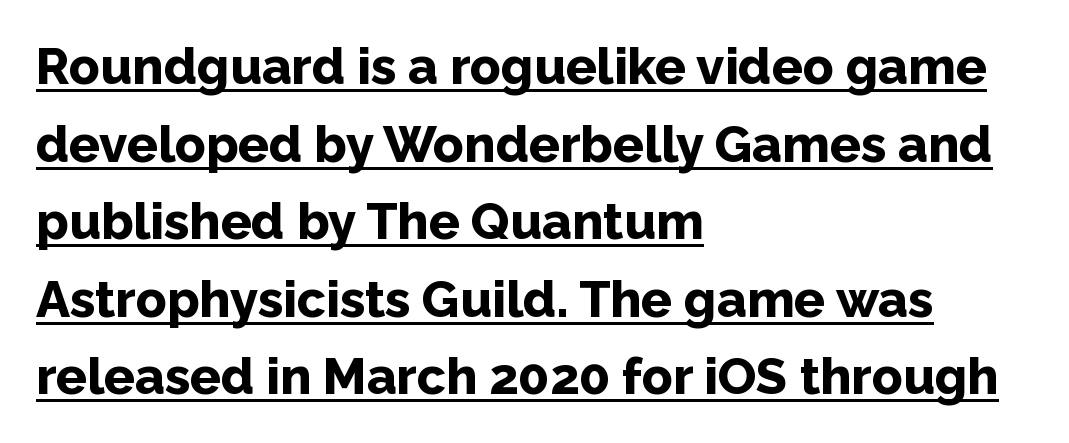
{"serif": "no", "italic": "no", "bold": "yes", "weight": "bold", "width": "normal", "stroke_contrast": "low", "x_height": "medium", "monospaced": "no", "underline": "yes", "align": "left", "line_spacing": "normal", "line_spacing_ratio": 1.52, "letter_spacing": "normal", "letter_spacing_em": 0.0, "glyph_px": 51}
